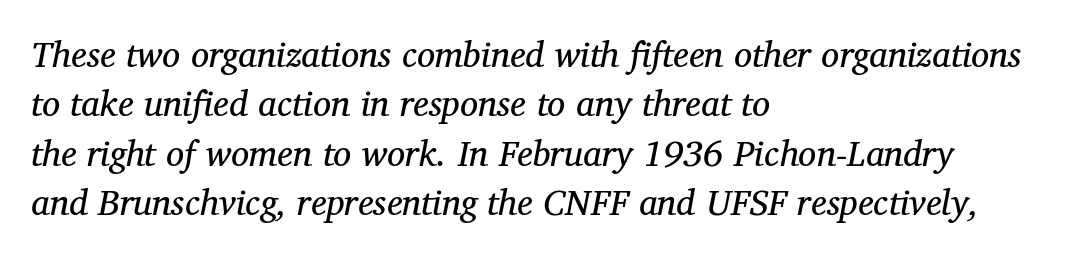
The image shows 36 px regular-weight serif type, italic (leaning right); set left-aligned, normal line spacing (1.37x), normal letter spacing, not underlined; medium stroke contrast and a medium x-height.
